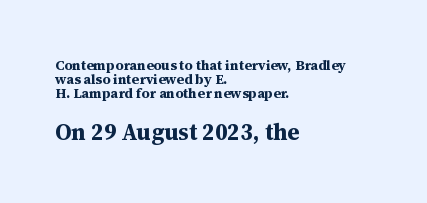
Q: Is the text bold? A: Yes.
Q: Is the text italic (slanted)? A: No, it is upright.
Q: Is the text underlined? A: No.
Q: How is the paragraph aligned? A: Left-aligned.
Q: Is the spacing between letters normal or unusually wide? A: Normal.
Q: Is the spacing between lines tight, normal or loose? A: Tight.
Q: Which block of text is set in a larger size, the first (top) or the second (bottom)? A: The second (bottom) one.
